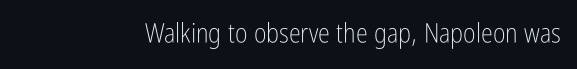
Q: Is the text bold? A: No.
Q: Is the text italic (slanted)? A: No, it is upright.
Q: Is the text underlined? A: No.
Q: Is the spacing between letters normal or unusually wide? A: Normal.
